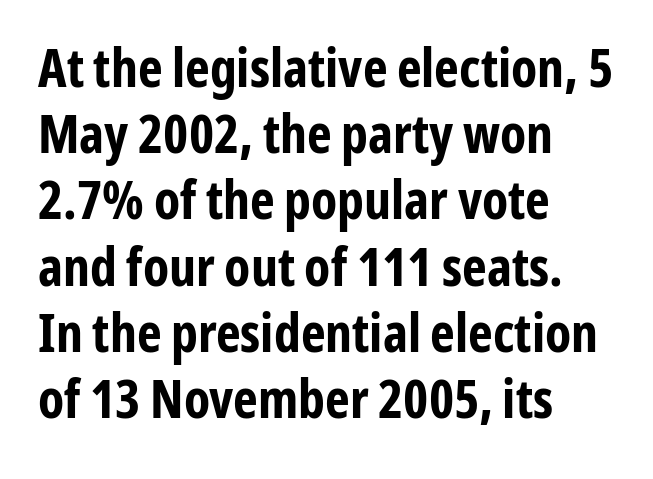
Each row of text sits above clean, open space. The rendering uses natural spacing where letterforms have individual widths. Left-aligned paragraph, ragged on the right. The specimen reads as upright at a glance. What's the leading like? Ordinary, nothing unusual.
